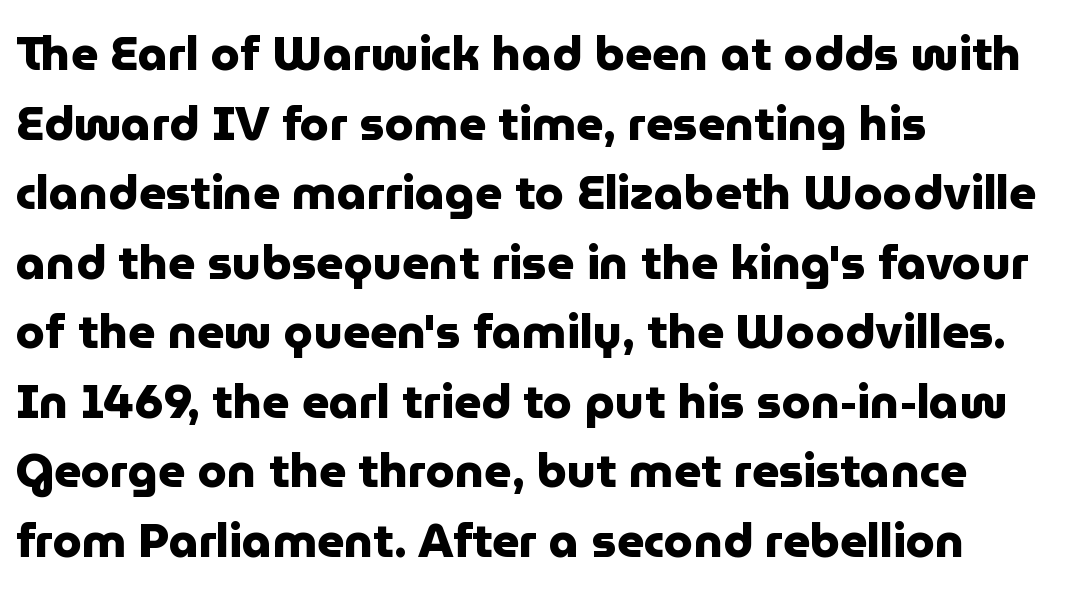
{"serif": "no", "italic": "no", "bold": "yes", "weight": "heavy", "width": "normal", "stroke_contrast": "low", "x_height": "medium", "monospaced": "no", "underline": "no", "align": "left", "line_spacing": "normal", "line_spacing_ratio": 1.48, "letter_spacing": "normal", "letter_spacing_em": 0.0, "glyph_px": 47}
